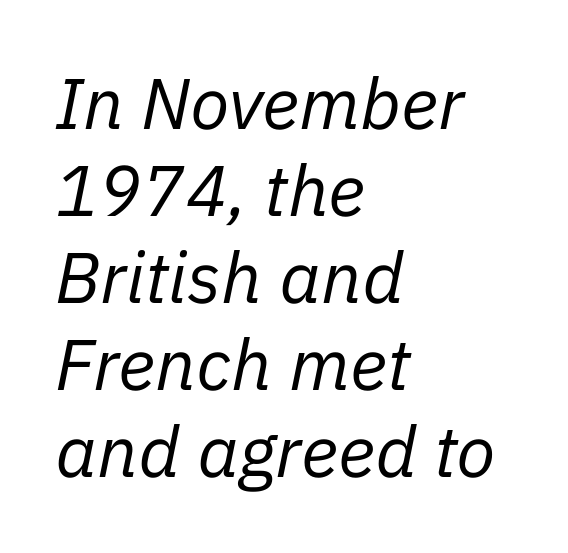
The image shows 72 px regular-weight type, italic (leaning right); set left-aligned, line spacing 1.21x, normal letter spacing, not underlined; low stroke contrast and a medium x-height.
